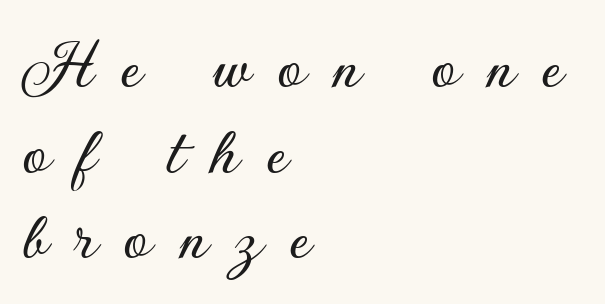
{"serif": "no", "width": "normal", "stroke_contrast": "low", "x_height": "small", "monospaced": "no", "underline": "no", "align": "left", "line_spacing_ratio": 1.19, "letter_spacing": "wide", "letter_spacing_em": 0.37, "glyph_px": 72}
